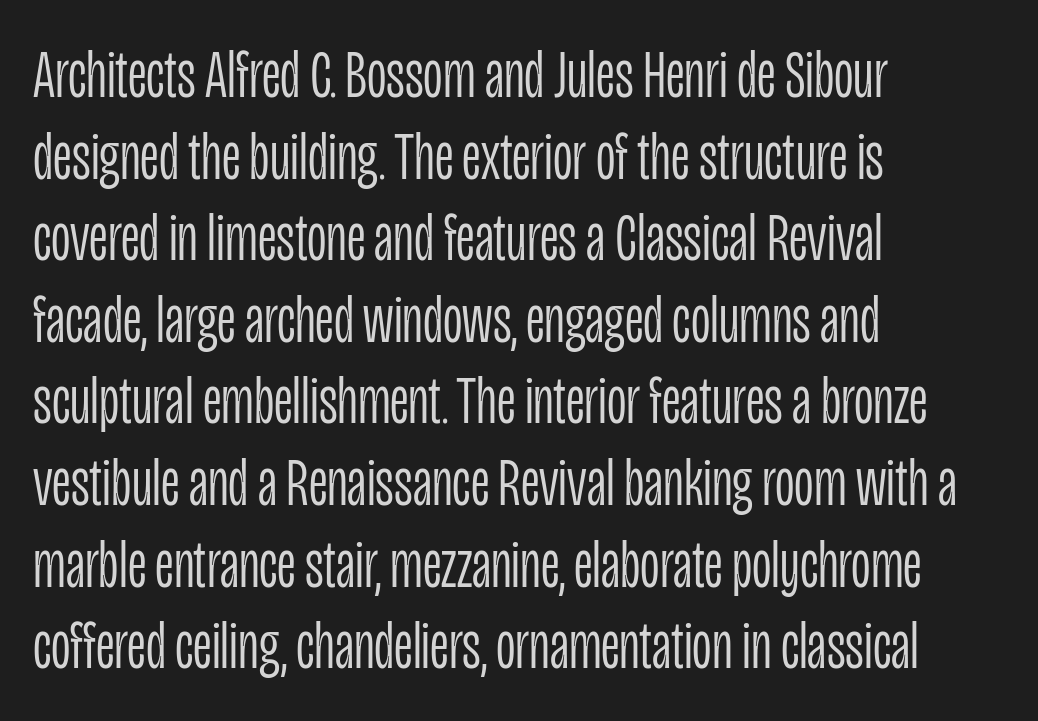
{"serif": "no", "italic": "no", "bold": "no", "weight": "light", "width": "condensed", "stroke_contrast": "low", "x_height": "large", "monospaced": "no", "underline": "no", "align": "left", "line_spacing_ratio": 1.2, "letter_spacing": "normal", "letter_spacing_em": 0.0, "glyph_px": 68}
